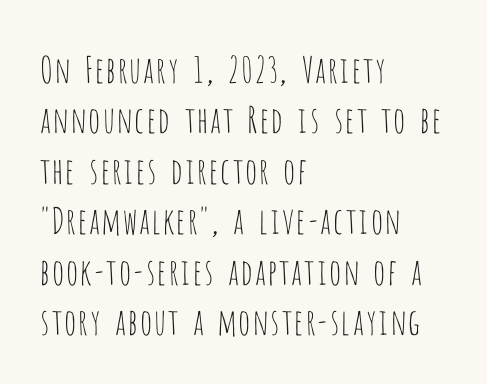
The image shows 36 px thin, condensed sans-serif type, upright; set left-aligned, normal line spacing (1.4x), normal letter spacing, not underlined; low stroke contrast and a large x-height.
